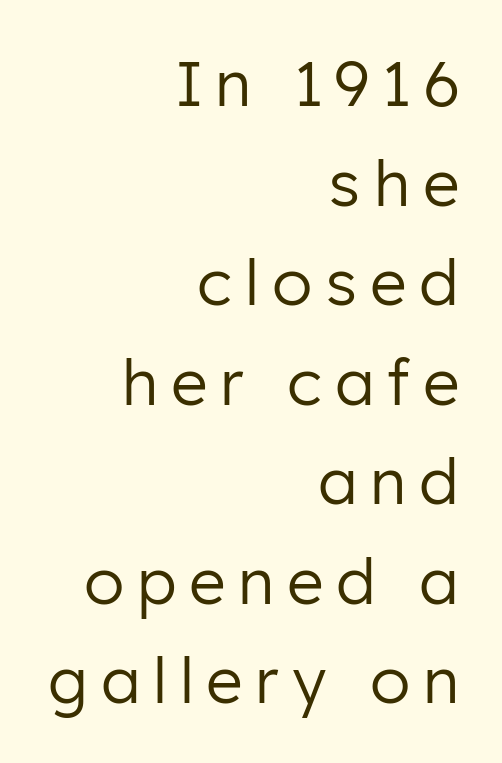
The image shows 63 px regular-weight sans-serif type, upright; set right-aligned, normal line spacing (1.58x), unusually wide letter spacing (+0.2 em), not underlined; low stroke contrast and a medium x-height.
